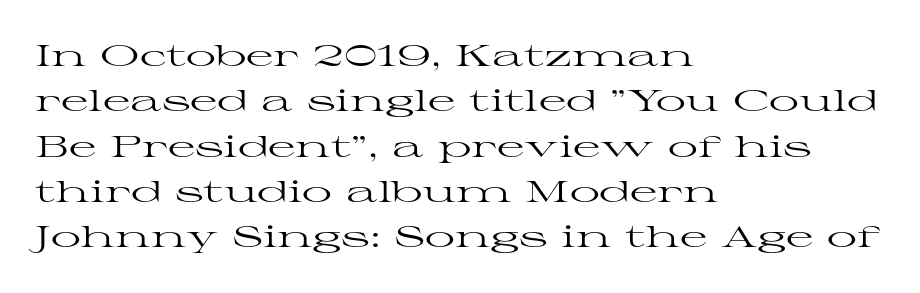
Q: Is the text bold? A: No.
Q: Is the text italic (slanted)? A: No, it is upright.
Q: Is the typeface a serif or a sans-serif typeface? A: Serif.
Q: Is the text underlined? A: No.
Q: How is the paragraph aligned? A: Left-aligned.
Q: Is the spacing between letters normal or unusually wide? A: Normal.
Q: Is the spacing between lines tight, normal or loose? A: Normal.
Q: Width (condensed, normal, or wide)? A: Wide.
Q: Stroke contrast? A: High.
Q: x-height? A: Medium.
Q: Monospaced? A: No.
